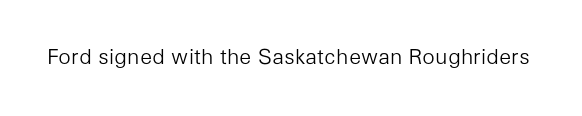
The image shows 21 px text type, upright; set normal letter spacing, not underlined.
